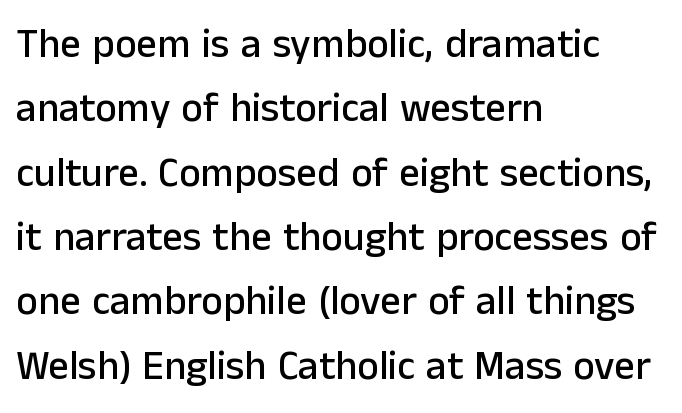
{"serif": "no", "italic": "no", "width": "normal", "stroke_contrast": "low", "x_height": "medium", "monospaced": "no", "underline": "no", "align": "left", "line_spacing": "normal", "line_spacing_ratio": 1.57, "letter_spacing": "normal", "letter_spacing_em": 0.0, "glyph_px": 41}
